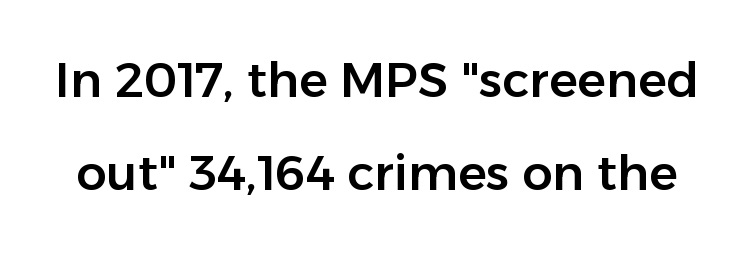
Spacing verdict: proportional, widths tailored to each character. This rendering leaves character spacing at its baseline value. The space between consecutive lines is lavish. Check the space under the baseline: it is left empty. Look at the bottom of the vertical strokes: they stop flat, with no serifs.
